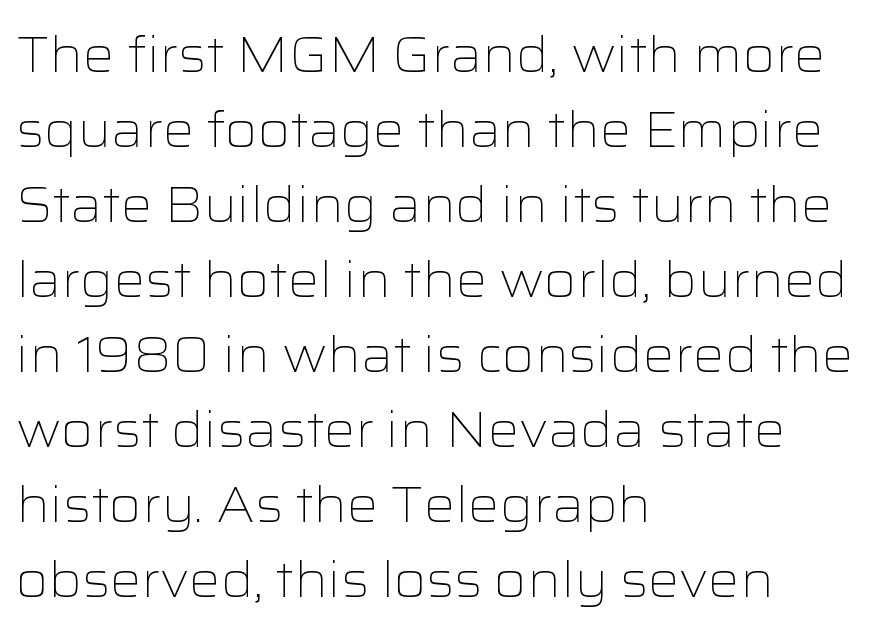
{"serif": "no", "italic": "no", "bold": "no", "weight": "light", "width": "wide", "stroke_contrast": "low", "x_height": "medium", "monospaced": "no", "underline": "no", "align": "left", "line_spacing": "normal", "line_spacing_ratio": 1.53, "letter_spacing": "normal", "letter_spacing_em": 0.0, "glyph_px": 49}
